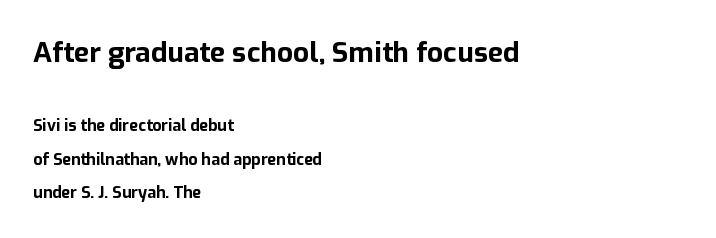
{"serif": "no", "italic": "no", "bold": "yes", "weight": "bold", "width": "normal", "stroke_contrast": "low", "x_height": "medium", "monospaced": "no", "underline": "no", "align": "left", "line_spacing": "loose", "line_spacing_ratio": 2.1, "letter_spacing": "normal", "letter_spacing_em": 0.0, "larger_block": "first", "size_ratio": 1.75, "glyph_px": 28}
